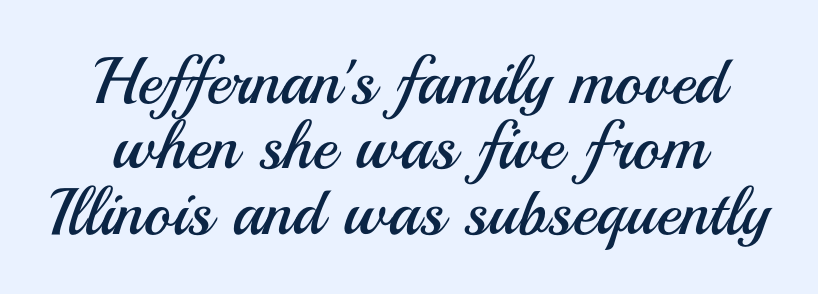
{"serif": "no", "bold": "no", "weight": "regular", "width": "normal", "stroke_contrast": "medium", "x_height": "small", "monospaced": "no", "underline": "no", "line_spacing": "tight", "line_spacing_ratio": 0.99, "letter_spacing": "normal", "letter_spacing_em": 0.0, "glyph_px": 66}
